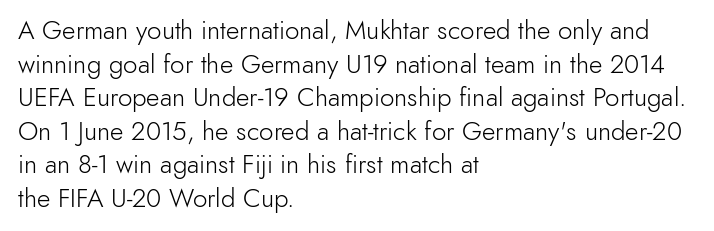
{"italic": "no", "bold": "no", "underline": "no", "align": "left", "line_spacing": "normal", "line_spacing_ratio": 1.29, "letter_spacing": "normal", "letter_spacing_em": 0.0, "glyph_px": 26}
